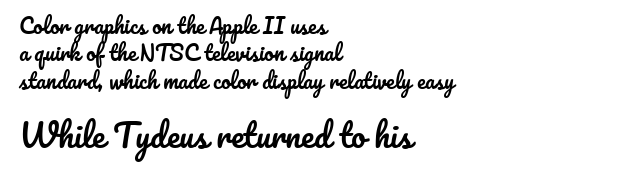
{"width": "normal", "stroke_contrast": "low", "x_height": "small", "monospaced": "no", "underline": "no", "align": "left", "line_spacing": "normal", "line_spacing_ratio": 1.3, "letter_spacing": "normal", "letter_spacing_em": 0.0, "larger_block": "second", "size_ratio": 1.52, "glyph_px": 32}
